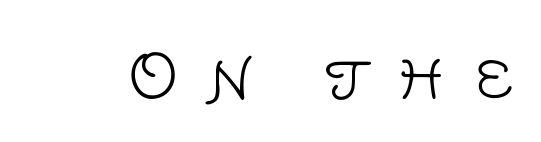
{"serif": "no", "bold": "no", "weight": "light", "width": "normal", "stroke_contrast": "low", "x_height": "large", "monospaced": "no", "underline": "no", "letter_spacing": "wide", "letter_spacing_em": 0.48, "glyph_px": 60}
